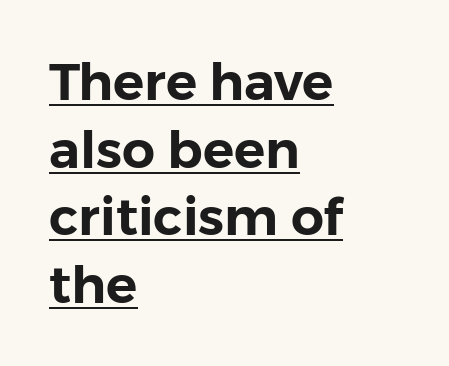
The image shows 52 px sans-serif type, upright; set left-aligned, normal line spacing (1.3x), normal letter spacing, underlined; low stroke contrast and a medium x-height.
